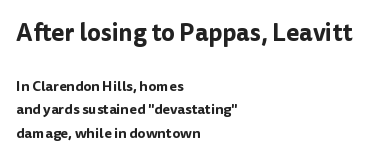
Q: Is the text italic (slanted)? A: No, it is upright.
Q: Is the text underlined? A: No.
Q: How is the paragraph aligned? A: Left-aligned.
Q: Is the spacing between letters normal or unusually wide? A: Normal.
Q: Is the spacing between lines tight, normal or loose? A: Normal.
Q: Which block of text is set in a larger size, the first (top) or the second (bottom)? A: The first (top) one.
